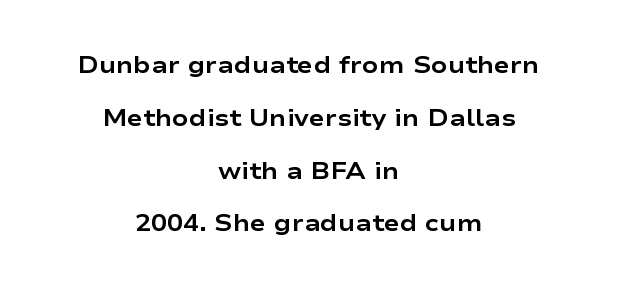
{"italic": "no", "bold": "yes", "underline": "no", "align": "center", "line_spacing": "loose", "line_spacing_ratio": 2.2, "letter_spacing": "normal", "letter_spacing_em": 0.0, "glyph_px": 24}
